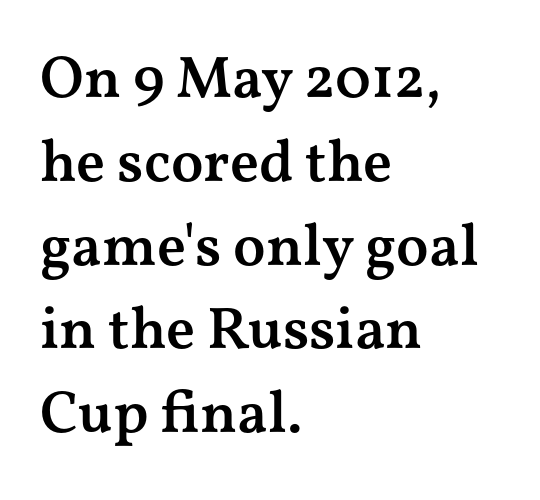
You could not count columns in this text — the font is proportionally spaced. Quick note: interline space is typical. Beneath every word, the page is bare. Typesetter's note: demi weight, one step under bold. Do the letters lean? They stand straight. The paragraph has a hard left edge and a soft right edge.
